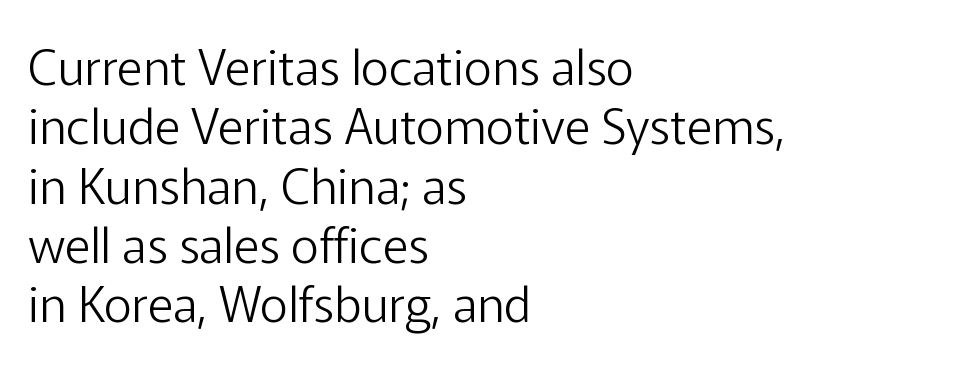
Q: Is the text bold? A: No.
Q: Is the text italic (slanted)? A: No, it is upright.
Q: Is the typeface a serif or a sans-serif typeface? A: Sans-serif.
Q: Is the text underlined? A: No.
Q: How is the paragraph aligned? A: Left-aligned.
Q: Is the spacing between letters normal or unusually wide? A: Normal.
Q: Width (condensed, normal, or wide)? A: Normal.
Q: Stroke contrast? A: Low.
Q: x-height? A: Medium.
Q: Monospaced? A: No.
